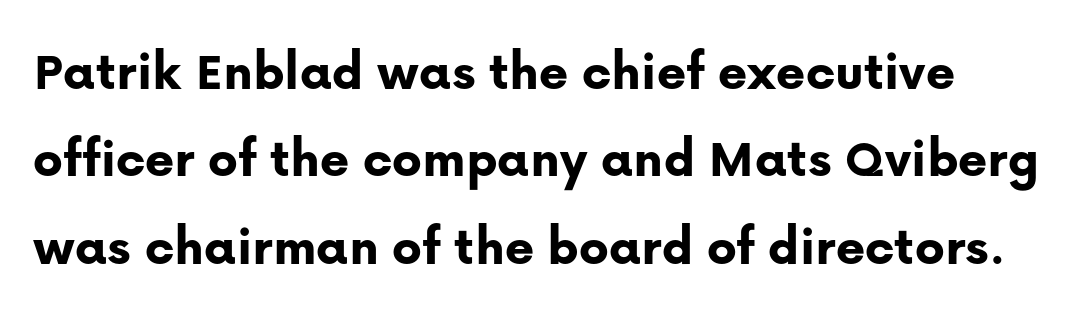
Clear beneath every line of the passage. Characters follow at the spacing the type designer built in. Weight: bold. Designer's note — italics off, roman on. The font family rendered here belongs to the sans-serif group.
